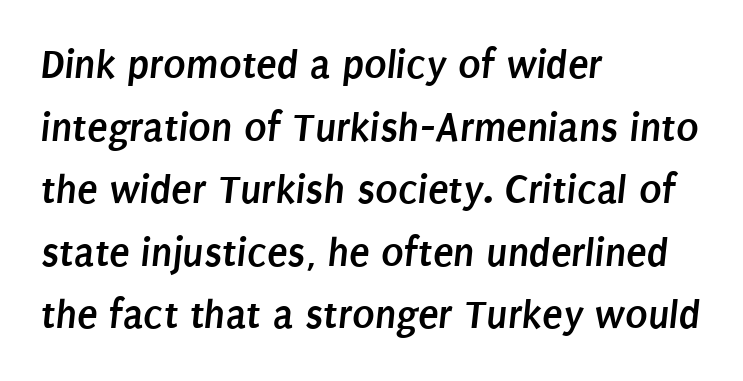
Q: Is the text bold? A: Yes.
Q: Is the typeface a serif or a sans-serif typeface? A: Sans-serif.
Q: Is the text underlined? A: No.
Q: How is the paragraph aligned? A: Left-aligned.
Q: Is the spacing between letters normal or unusually wide? A: Normal.
Q: Is the spacing between lines tight, normal or loose? A: Normal.
Q: Width (condensed, normal, or wide)? A: Condensed.
Q: Stroke contrast? A: Low.
Q: x-height? A: Large.
Q: Monospaced? A: No.
